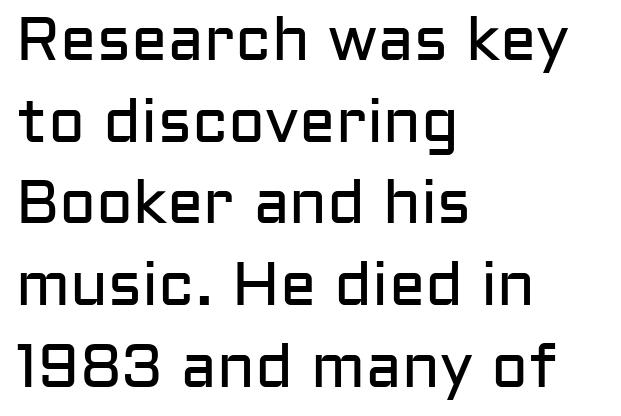
The image shows 61 px regular-weight sans-serif type, upright; set left-aligned, normal line spacing (1.34x), normal letter spacing, not underlined; low stroke contrast and a medium x-height.
